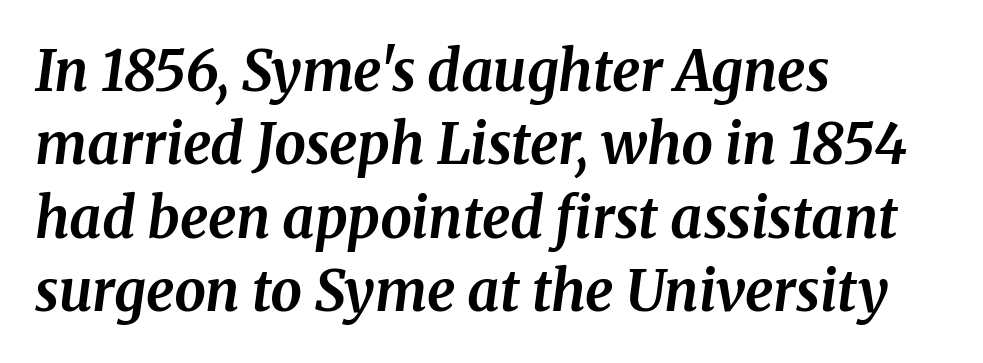
Q: Is the text bold? A: Yes.
Q: Is the text italic (slanted)? A: Yes, it leans right by about 8 degrees.
Q: Is the typeface a serif or a sans-serif typeface? A: Serif.
Q: Is the text underlined? A: No.
Q: How is the paragraph aligned? A: Left-aligned.
Q: Is the spacing between letters normal or unusually wide? A: Normal.
Q: Is the spacing between lines tight, normal or loose? A: Normal.
Q: Width (condensed, normal, or wide)? A: Normal.
Q: Stroke contrast? A: Medium.
Q: x-height? A: Medium.
Q: Monospaced? A: No.
